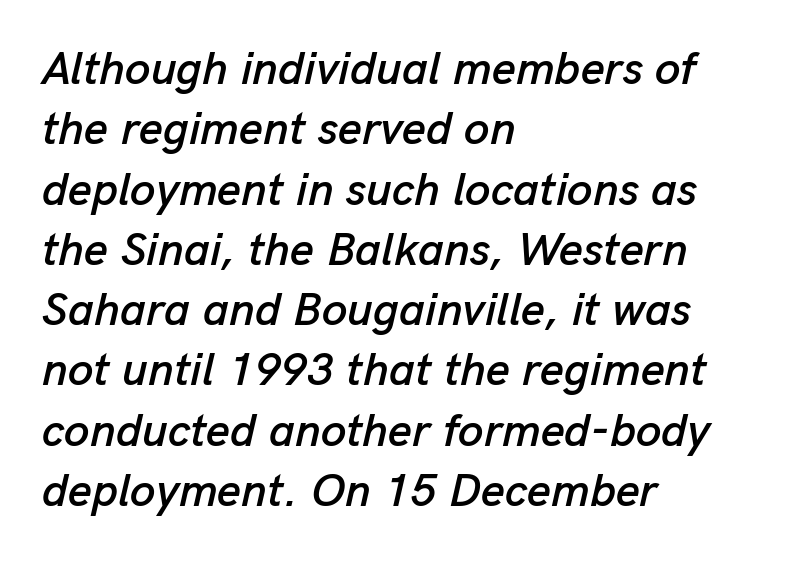
{"italic": "yes", "lean": "right", "slant_degrees": 13, "width": "normal", "stroke_contrast": "low", "x_height": "medium", "monospaced": "no", "underline": "no", "align": "left", "line_spacing": "normal", "line_spacing_ratio": 1.31, "letter_spacing": "normal", "letter_spacing_em": 0.0, "glyph_px": 46}
